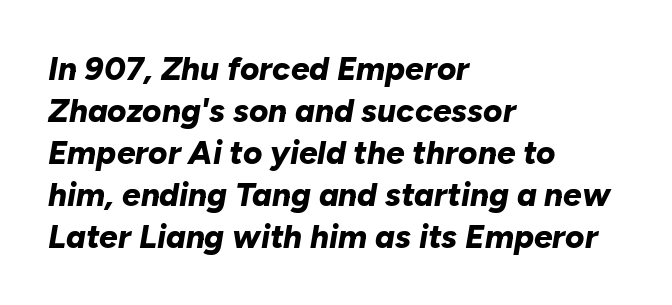
{"italic": "yes", "lean": "right", "slant_degrees": 10, "bold": "yes", "weight": "bold", "width": "normal", "stroke_contrast": "low", "x_height": "medium", "monospaced": "no", "underline": "no", "align": "left", "line_spacing": "normal", "line_spacing_ratio": 1.27, "letter_spacing": "normal", "letter_spacing_em": 0.0, "glyph_px": 33}
